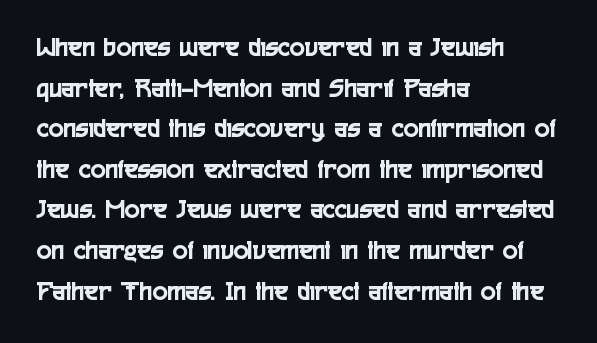
Q: Is the text italic (slanted)? A: No, it is upright.
Q: Is the typeface a serif or a sans-serif typeface? A: Sans-serif.
Q: Is the text underlined? A: No.
Q: How is the paragraph aligned? A: Left-aligned.
Q: Is the spacing between letters normal or unusually wide? A: Normal.
Q: Is the spacing between lines tight, normal or loose? A: Normal.
Q: Width (condensed, normal, or wide)? A: Condensed.
Q: x-height? A: Medium.
Q: Monospaced? A: No.
